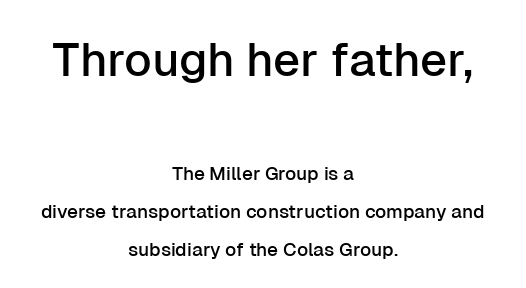
{"serif": "no", "italic": "no", "width": "normal", "stroke_contrast": "low", "x_height": "medium", "monospaced": "no", "underline": "no", "align": "center", "line_spacing": "loose", "line_spacing_ratio": 2.01, "letter_spacing": "normal", "letter_spacing_em": 0.0, "larger_block": "first", "size_ratio": 2.47, "glyph_px": 47}
